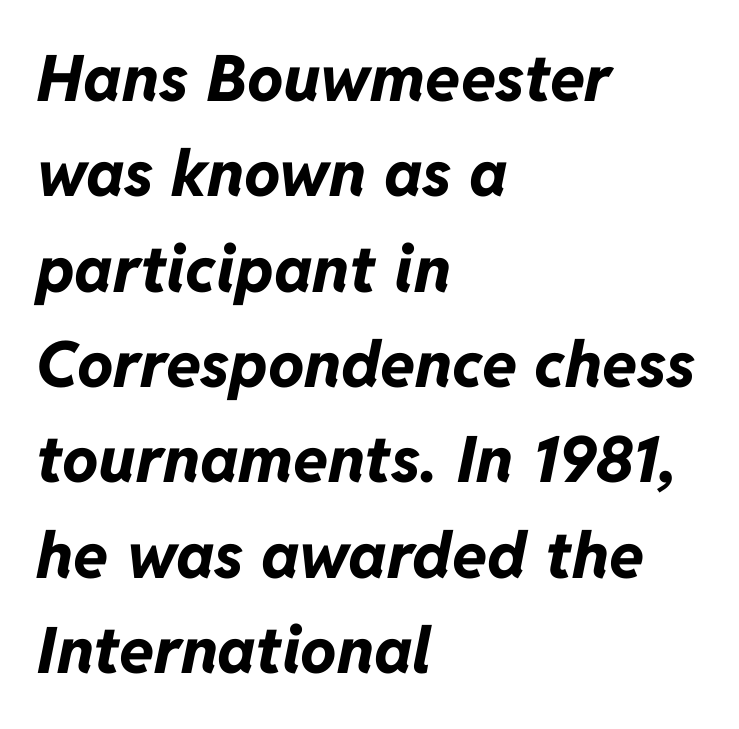
The image shows 64 px bold type, italic (leaning right); set left-aligned, normal line spacing (1.49x), normal letter spacing, not underlined; low stroke contrast and a medium x-height.
